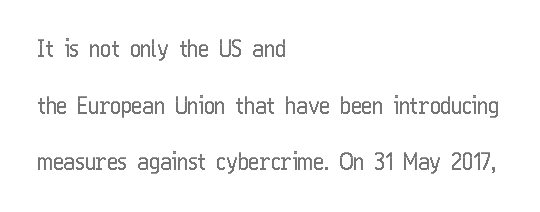
These lines were composed using upright roman letters. The specimen omits any rule beneath the text block's lines. This sample trades compactness for vertical openness between lines. The type is set solid horizontally, with unmodified tracking.
